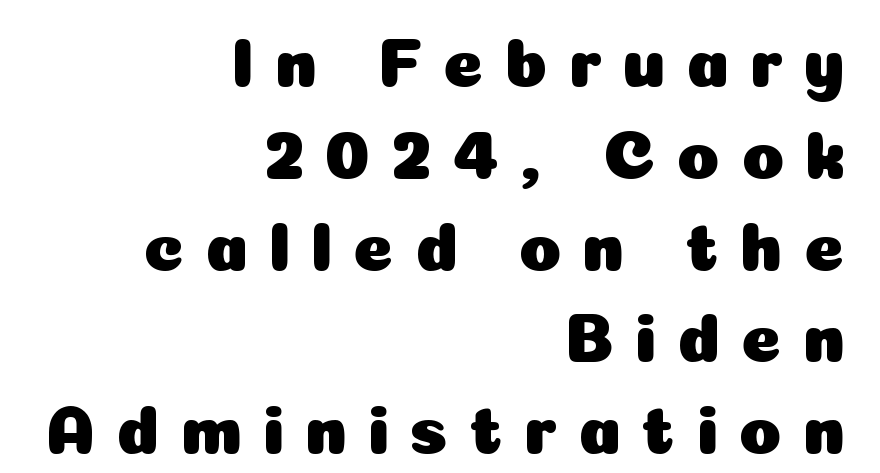
Q: Is the text italic (slanted)? A: No, it is upright.
Q: Is the typeface a serif or a sans-serif typeface? A: Sans-serif.
Q: Is the text underlined? A: No.
Q: How is the paragraph aligned? A: Right-aligned.
Q: Is the spacing between letters normal or unusually wide? A: Unusually wide.
Q: Is the spacing between lines tight, normal or loose? A: Normal.
Q: Width (condensed, normal, or wide)? A: Normal.
Q: Stroke contrast? A: Low.
Q: x-height? A: Medium.
Q: Monospaced? A: No.
